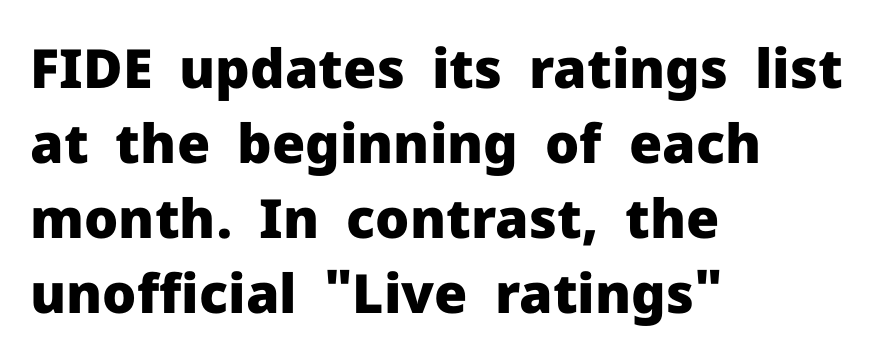
The designer left line spacing at the default. Typesetter's note: full bold, strokes at maximum text heaviness. This rendering uses left alignment, leaving the right contour irregular. This rendering features lettering with no underline. Nothing unusual about the tracking: characters are spaced as the font intends.
